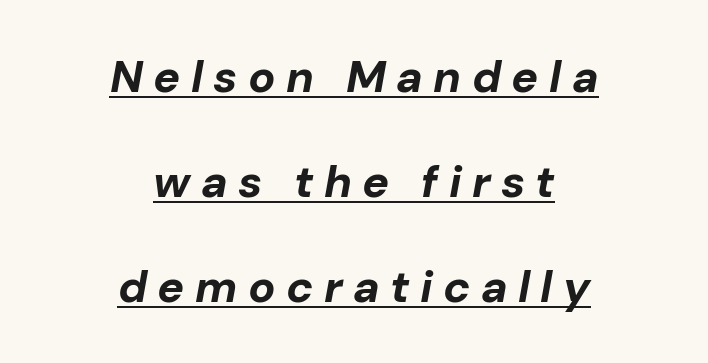
The image shows 45 px bold type, italic (leaning right); set centered, loose line spacing (2.33x), unusually wide letter spacing (+0.23 em), underlined; low stroke contrast and a medium x-height.
